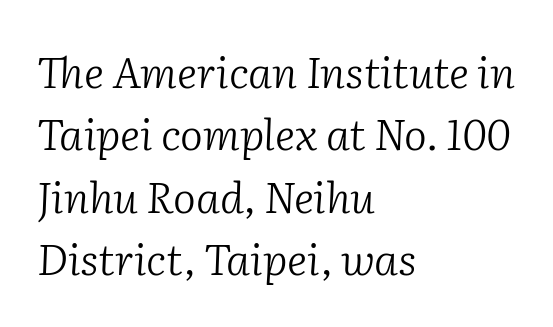
{"serif": "yes", "italic": "yes", "lean": "right", "slant_degrees": 2, "bold": "no", "weight": "light", "width": "normal", "stroke_contrast": "low", "x_height": "medium", "monospaced": "no", "underline": "no", "align": "left", "line_spacing": "normal", "line_spacing_ratio": 1.45, "letter_spacing": "normal", "letter_spacing_em": 0.0, "glyph_px": 43}
